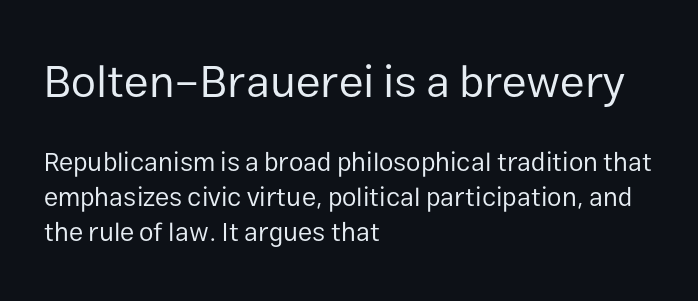
Q: Is the text bold? A: No.
Q: Is the text italic (slanted)? A: No, it is upright.
Q: Is the typeface a serif or a sans-serif typeface? A: Sans-serif.
Q: Is the text underlined? A: No.
Q: How is the paragraph aligned? A: Left-aligned.
Q: Is the spacing between letters normal or unusually wide? A: Normal.
Q: Is the spacing between lines tight, normal or loose? A: Normal.
Q: Which block of text is set in a larger size, the first (top) or the second (bottom)? A: The first (top) one.
Q: Width (condensed, normal, or wide)? A: Normal.
Q: Stroke contrast? A: Low.
Q: x-height? A: Medium.
Q: Monospaced? A: No.
